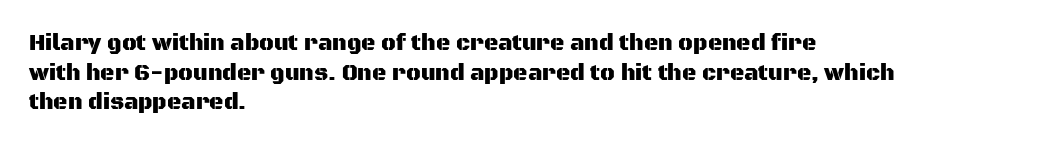
The image shows 22 px text type, upright; set left-aligned, normal line spacing (1.35x), normal letter spacing, not underlined.
